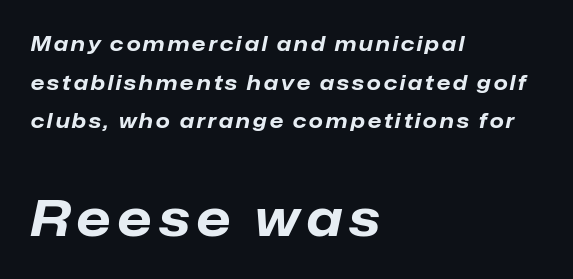
{"italic": "yes", "lean": "right", "slant_degrees": 12, "bold": "yes", "weight": "bold", "width": "normal", "stroke_contrast": "low", "x_height": "medium", "monospaced": "no", "underline": "no", "align": "left", "line_spacing": "loose", "line_spacing_ratio": 1.93, "larger_block": "second", "size_ratio": 2.5, "glyph_px": 50}
